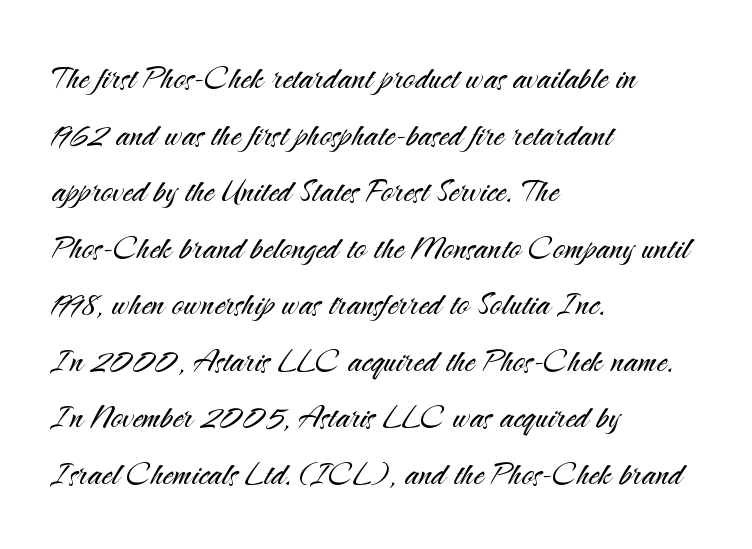
{"serif": "no", "bold": "no", "weight": "light", "width": "normal", "stroke_contrast": "medium", "x_height": "small", "monospaced": "no", "underline": "no", "align": "left", "line_spacing": "normal", "line_spacing_ratio": 1.38, "letter_spacing": "normal", "letter_spacing_em": 0.0, "glyph_px": 41}
